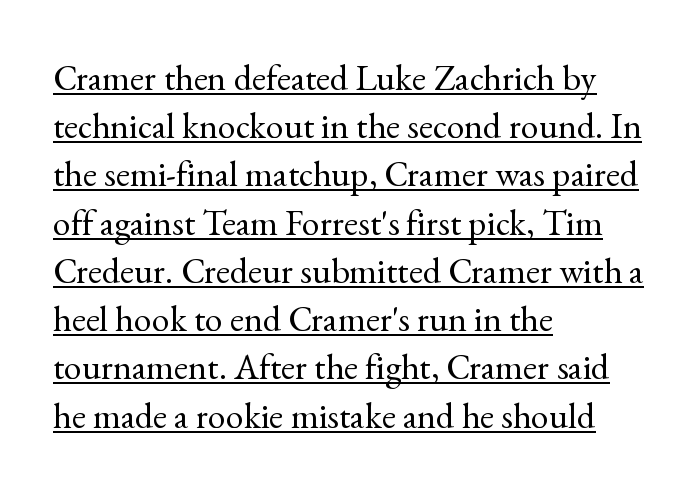
Q: Is the text bold? A: No.
Q: Is the text italic (slanted)? A: No, it is upright.
Q: Is the typeface a serif or a sans-serif typeface? A: Serif.
Q: Is the text underlined? A: Yes.
Q: How is the paragraph aligned? A: Left-aligned.
Q: Is the spacing between letters normal or unusually wide? A: Normal.
Q: Is the spacing between lines tight, normal or loose? A: Normal.
Q: Width (condensed, normal, or wide)? A: Normal.
Q: x-height? A: Small.
Q: Monospaced? A: No.
